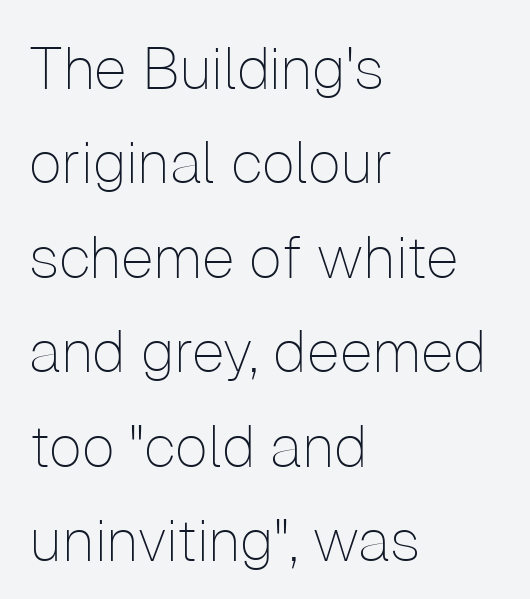
What stands out about the letter spacing? Nothing — it is the standard amount. Every character sits straight up, as roman type does. The characters are drawn with everyday or finer stroke widths. Descenders are the only things crossing below the line.
